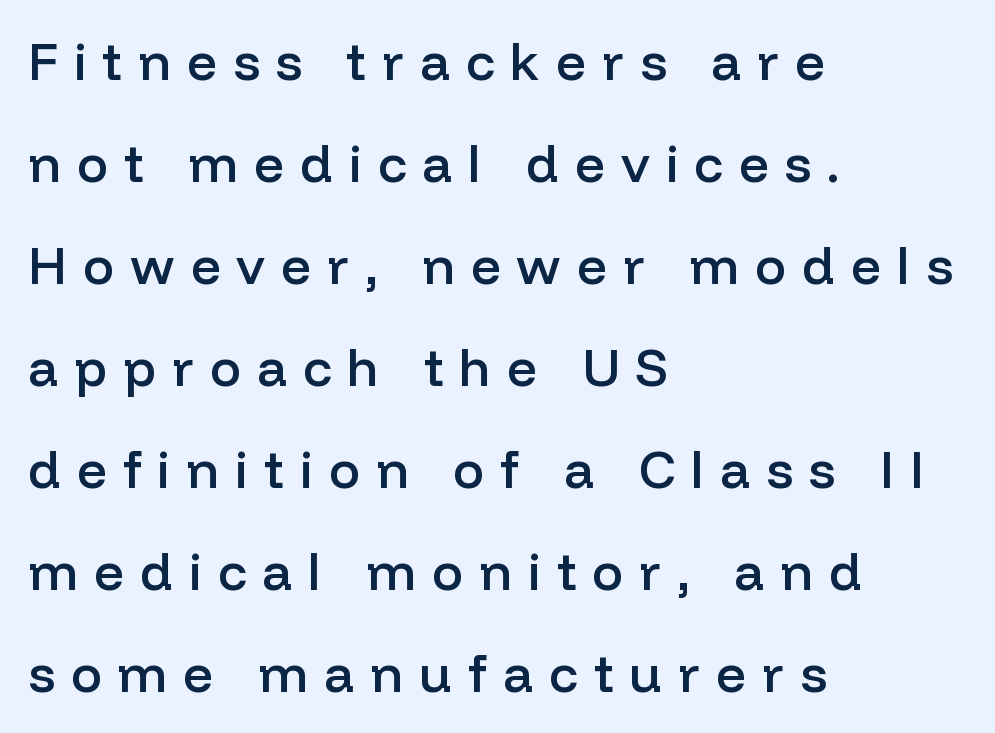
The image shows 52 px semibold sans-serif type, upright; set left-aligned, loose line spacing (1.96x), unusually wide letter spacing (+0.31 em), not underlined; low stroke contrast and a medium x-height.
